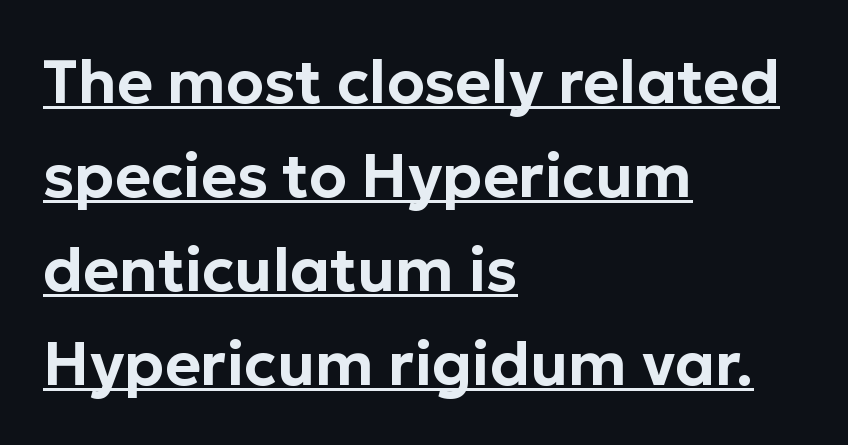
{"serif": "no", "italic": "no", "width": "normal", "stroke_contrast": "low", "x_height": "medium", "monospaced": "no", "underline": "yes", "align": "left", "line_spacing": "normal", "line_spacing_ratio": 1.54, "letter_spacing": "normal", "letter_spacing_em": 0.0, "glyph_px": 61}
